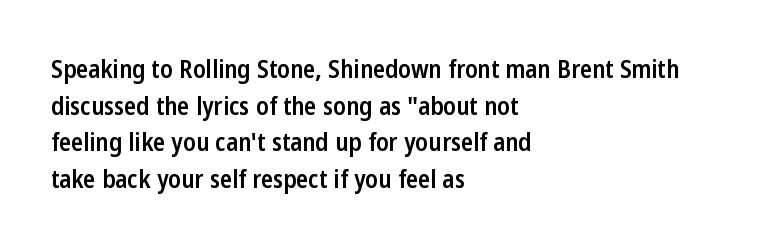
The image shows 25 px text type, upright; set left-aligned, normal line spacing (1.47x), normal letter spacing, not underlined.
